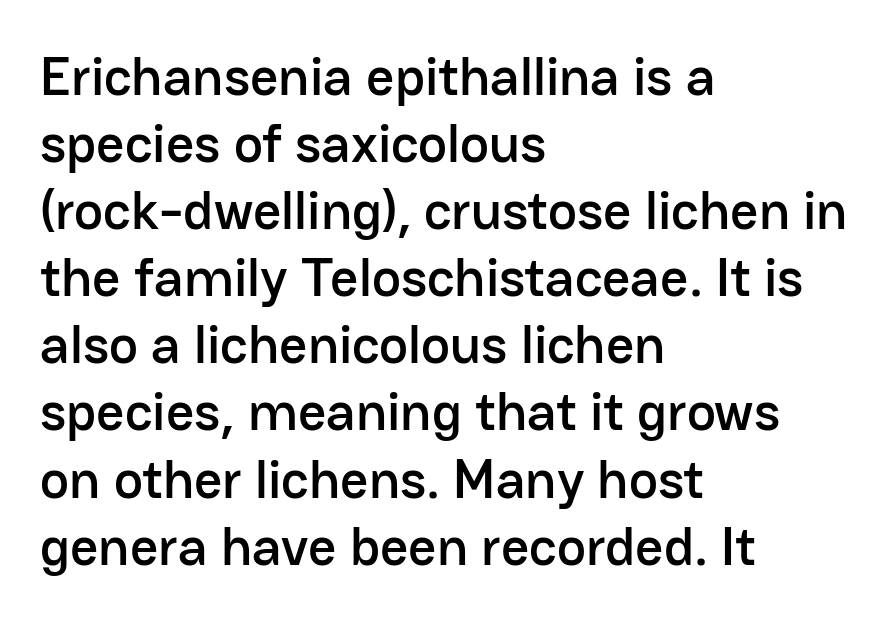
Notice how the stems are strictly vertical — no italics here. Only glyphs here, with clear space below each row. Look at the tracking — it's just the regular setting, nothing added. Spacing verdict: proportional, widths tailored to each character. The letters carry no serifs — their stems end cleanly without finishing strokes. The typesetter chose a ragged-right arrangement here.
